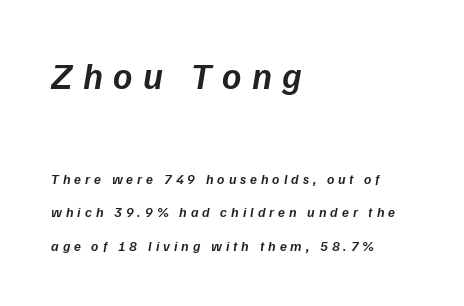
{"italic": "yes", "lean": "right", "slant_degrees": 9, "bold": "semi", "weight": "semibold", "width": "normal", "stroke_contrast": "low", "x_height": "medium", "monospaced": "no", "underline": "no", "align": "left", "line_spacing": "loose", "line_spacing_ratio": 2.39, "letter_spacing": "wide", "letter_spacing_em": 0.28, "larger_block": "first", "size_ratio": 2.64, "glyph_px": 37}
